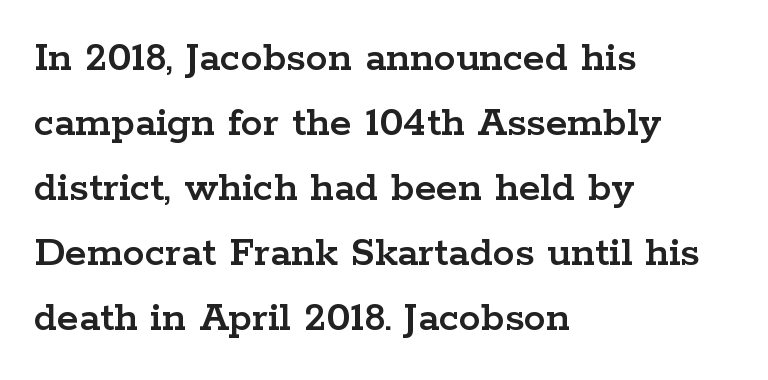
The image shows 44 px wide serif type, upright; set left-aligned, normal line spacing (1.48x), normal letter spacing, not underlined; low stroke contrast and a medium x-height.
